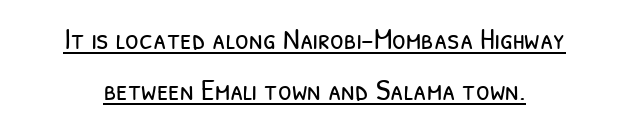
{"serif": "no", "bold": "no", "weight": "light", "width": "condensed", "stroke_contrast": "low", "x_height": "medium", "monospaced": "no", "underline": "yes", "align": "center", "line_spacing": "normal", "line_spacing_ratio": 1.64, "letter_spacing": "normal", "letter_spacing_em": 0.0, "glyph_px": 31}
